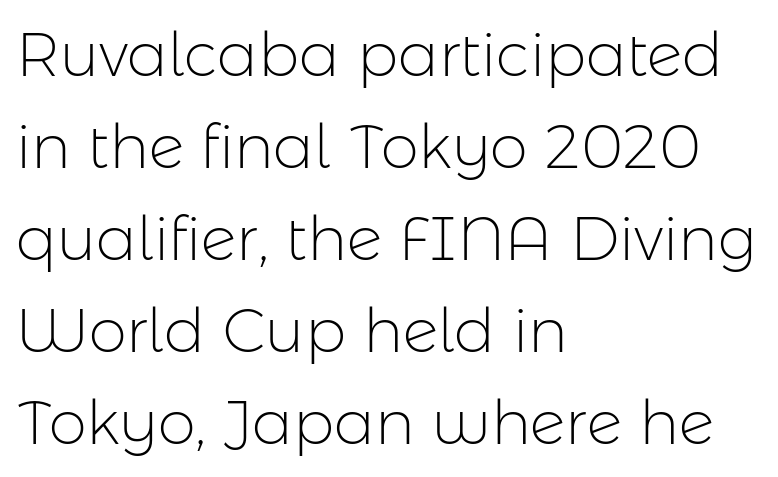
Q: Is the text bold? A: No.
Q: Is the text italic (slanted)? A: No, it is upright.
Q: Is the typeface a serif or a sans-serif typeface? A: Sans-serif.
Q: Is the text underlined? A: No.
Q: How is the paragraph aligned? A: Left-aligned.
Q: Is the spacing between letters normal or unusually wide? A: Normal.
Q: Is the spacing between lines tight, normal or loose? A: Normal.
Q: Width (condensed, normal, or wide)? A: Normal.
Q: Stroke contrast? A: Low.
Q: x-height? A: Medium.
Q: Monospaced? A: No.
